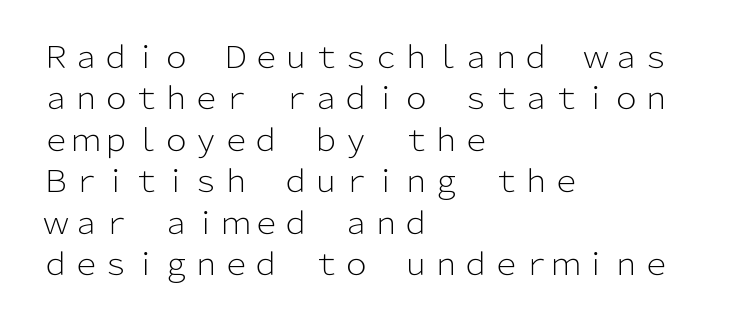
The image shows 30 px light sans-serif type, upright; set left-aligned, normal line spacing (1.38x), normal letter spacing, not underlined; low stroke contrast and a medium x-height.
